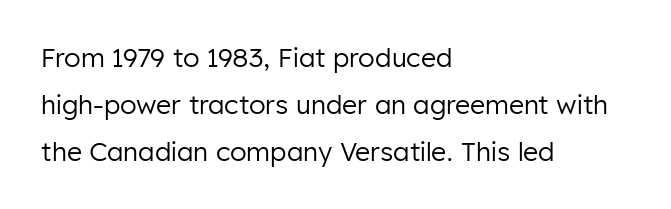
The image shows 26 px text type, upright; set left-aligned, line spacing 1.8x, normal letter spacing, not underlined.
